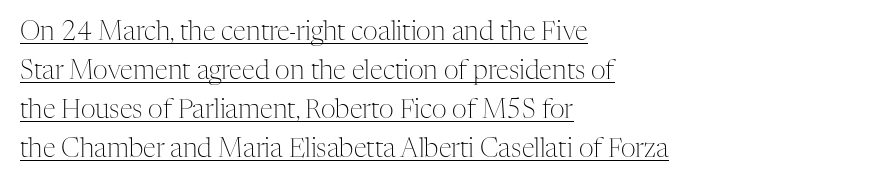
Decoration check: the copy is underlined. No italicization has been applied; the sample stays upright. Stems here are at most as thick as an everyday book face. The typesetter chose a ragged-right arrangement here.
